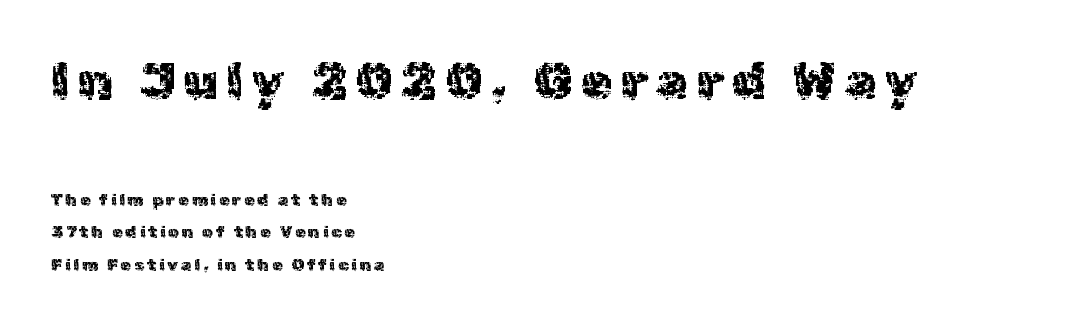
{"serif": "no", "italic": "no", "width": "normal", "x_height": "medium", "monospaced": "no", "underline": "no", "align": "left", "line_spacing": "loose", "line_spacing_ratio": 1.92, "larger_block": "first", "size_ratio": 3.0, "glyph_px": 51}
